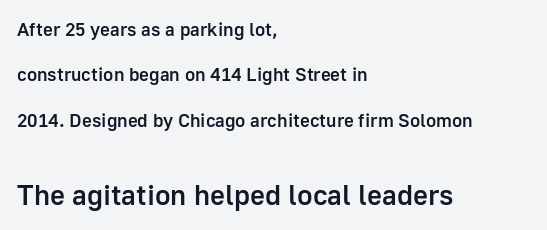
Q: Is the text bold? A: Semi-bold.
Q: Is the text italic (slanted)? A: No, it is upright.
Q: Is the typeface a serif or a sans-serif typeface? A: Sans-serif.
Q: Is the text underlined? A: No.
Q: How is the paragraph aligned? A: Left-aligned.
Q: Is the spacing between letters normal or unusually wide? A: Normal.
Q: Is the spacing between lines tight, normal or loose? A: Loose.
Q: Which block of text is set in a larger size, the first (top) or the second (bottom)? A: The second (bottom) one.
Q: Width (condensed, normal, or wide)? A: Normal.
Q: Stroke contrast? A: Low.
Q: x-height? A: Medium.
Q: Monospaced? A: No.
